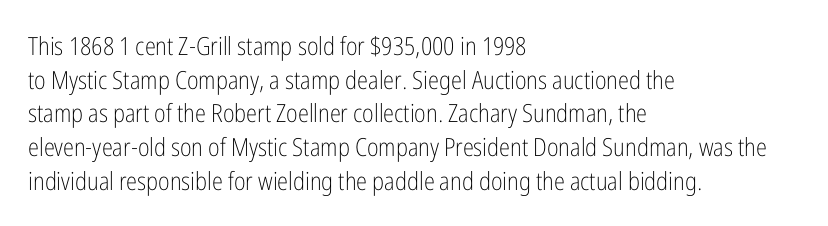
{"italic": "no", "bold": "no", "underline": "no", "align": "left", "line_spacing": "normal", "line_spacing_ratio": 1.35, "letter_spacing": "normal", "letter_spacing_em": 0.0, "glyph_px": 25}
